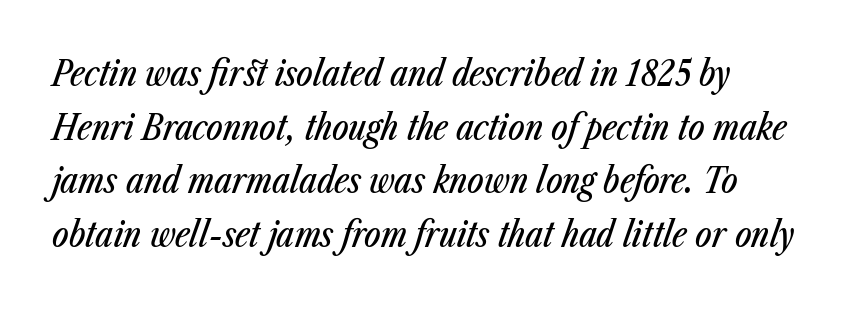
Q: Is the text italic (slanted)? A: Yes, it leans right by about 23 degrees.
Q: Is the text underlined? A: No.
Q: Is the spacing between letters normal or unusually wide? A: Normal.
Q: Is the spacing between lines tight, normal or loose? A: Normal.
Q: Width (condensed, normal, or wide)? A: Condensed.
Q: Stroke contrast? A: Low.
Q: x-height? A: Medium.
Q: Monospaced? A: No.
